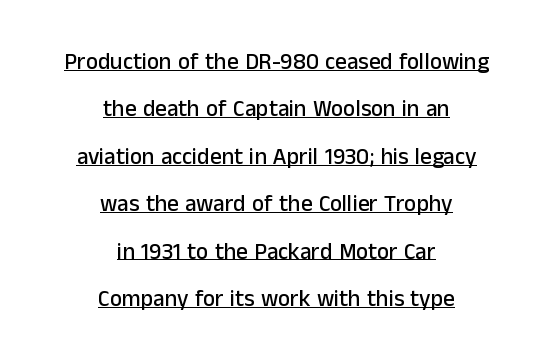
{"italic": "no", "underline": "yes", "align": "center", "line_spacing": "loose", "line_spacing_ratio": 2.06, "letter_spacing": "normal", "letter_spacing_em": 0.0, "glyph_px": 23}
